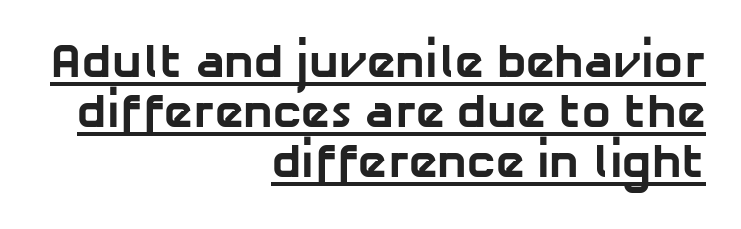
{"serif": "no", "bold": "yes", "weight": "bold", "width": "normal", "stroke_contrast": "low", "x_height": "medium", "monospaced": "no", "underline": "yes", "align": "right", "line_spacing": "tight", "line_spacing_ratio": 1.04, "letter_spacing": "normal", "letter_spacing_em": 0.0, "glyph_px": 48}
